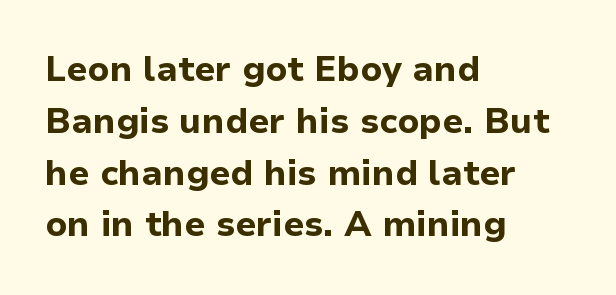
The image shows 35 px bold sans-serif type, upright; set left-aligned, normal line spacing (1.48x), normal letter spacing, not underlined; low stroke contrast and a medium x-height.
